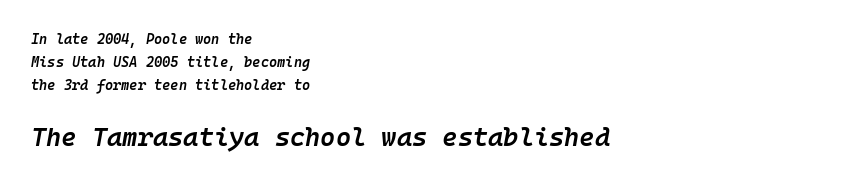
{"italic": "yes", "lean": "right", "slant_degrees": 10, "bold": "semi", "underline": "no", "align": "left", "line_spacing": "normal", "line_spacing_ratio": 1.65, "letter_spacing": "normal", "letter_spacing_em": 0.0, "larger_block": "second", "size_ratio": 1.86, "glyph_px": 26}
